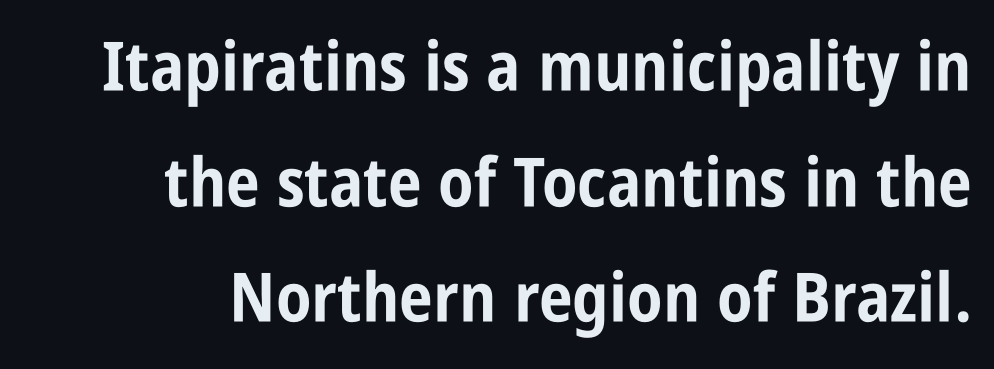
The image shows 68 px bold, condensed sans-serif type, upright; set normal line spacing (1.7x), normal letter spacing, not underlined; low stroke contrast and a large x-height.
